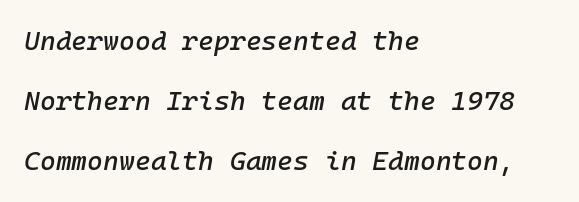
Q: Is the text italic (slanted)? A: Yes, it leans right by about 10 degrees.
Q: Is the text underlined? A: No.
Q: How is the paragraph aligned? A: Left-aligned.
Q: Is the spacing between letters normal or unusually wide? A: Normal.
Q: Is the spacing between lines tight, normal or loose? A: Loose.
